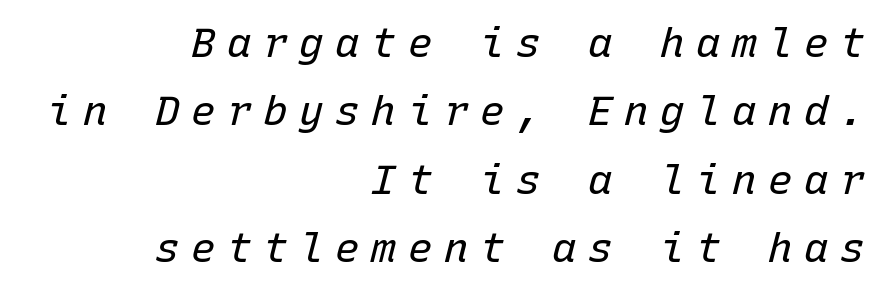
Q: Is the text bold? A: No.
Q: Is the text italic (slanted)? A: Yes, it leans right by about 15 degrees.
Q: Is the text underlined? A: No.
Q: How is the paragraph aligned? A: Right-aligned.
Q: Is the spacing between letters normal or unusually wide? A: Unusually wide.
Q: Is the spacing between lines tight, normal or loose? A: Normal.
Q: Width (condensed, normal, or wide)? A: Normal.
Q: Stroke contrast? A: Low.
Q: x-height? A: Medium.
Q: Monospaced? A: Yes.
